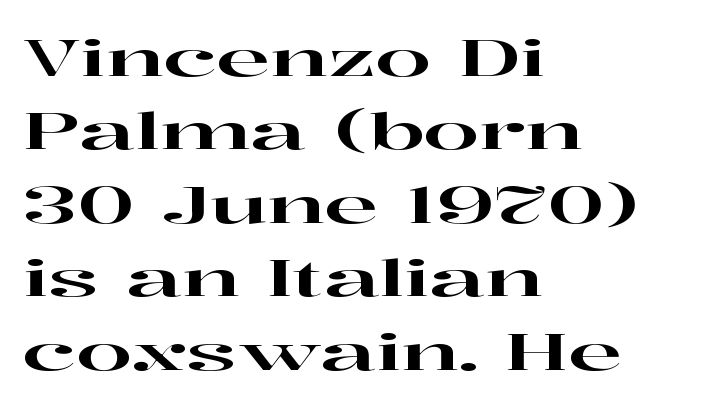
Q: Is the text italic (slanted)? A: No, it is upright.
Q: Is the typeface a serif or a sans-serif typeface? A: Serif.
Q: Is the text underlined? A: No.
Q: How is the paragraph aligned? A: Left-aligned.
Q: Is the spacing between letters normal or unusually wide? A: Normal.
Q: Is the spacing between lines tight, normal or loose? A: Normal.
Q: Width (condensed, normal, or wide)? A: Wide.
Q: Stroke contrast? A: High.
Q: x-height? A: Medium.
Q: Monospaced? A: No.
